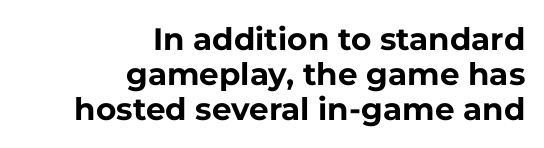
The image shows 31 px bold sans-serif type, upright; set right-aligned, tight line spacing (1.13x), normal letter spacing, not underlined; low stroke contrast and a medium x-height.
